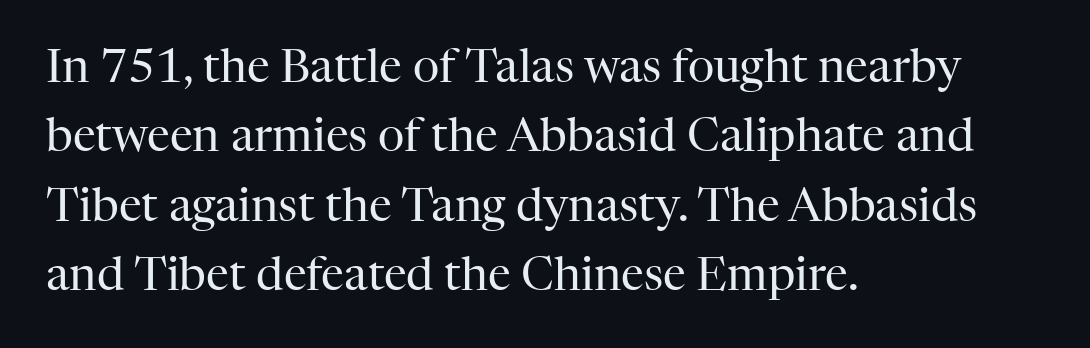
The image shows 46 px regular-weight serif type, upright; set left-aligned, normal line spacing (1.51x), normal letter spacing, not underlined; high stroke contrast and a medium x-height.
